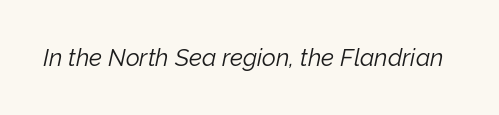
Q: Is the text bold? A: No.
Q: Is the text italic (slanted)? A: Yes, it leans right by about 12 degrees.
Q: Is the text underlined? A: No.
Q: Is the spacing between letters normal or unusually wide? A: Normal.
